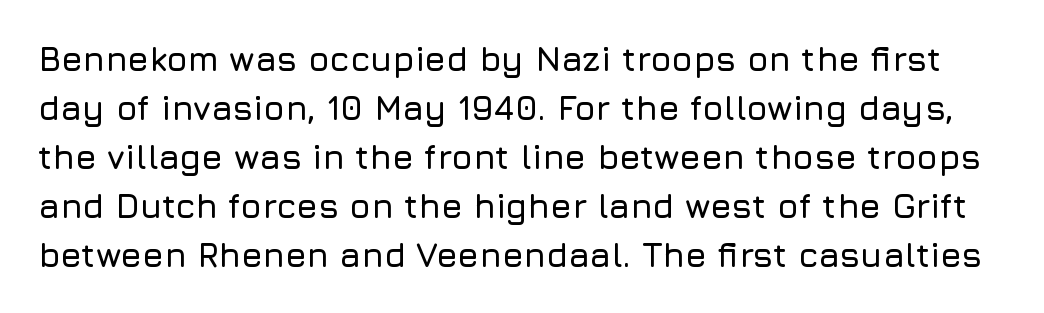
These lines are rendered in a variable-pitch font. Between one letter and the next there's only the usual sliver of space. Does the lettering tilt? It doesn't — this is upright. You can tell from the bare stems that sans-serif type was used. Type without underlining. Horizontal bands of white between lines are of average thickness.
